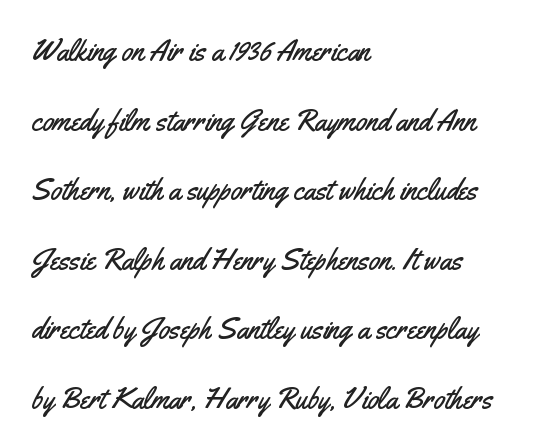
Q: Is the text italic (slanted)? A: Yes.
Q: Is the typeface a serif or a sans-serif typeface? A: Sans-serif.
Q: Is the text underlined? A: No.
Q: How is the paragraph aligned? A: Left-aligned.
Q: Is the spacing between letters normal or unusually wide? A: Normal.
Q: Is the spacing between lines tight, normal or loose? A: Loose.
Q: Width (condensed, normal, or wide)? A: Condensed.
Q: Stroke contrast? A: Medium.
Q: x-height? A: Small.
Q: Monospaced? A: No.
